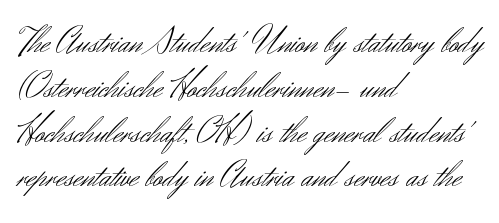
Q: Is the text bold? A: No.
Q: Is the text italic (slanted)? A: Yes.
Q: Is the typeface a serif or a sans-serif typeface? A: Sans-serif.
Q: Is the text underlined? A: No.
Q: How is the paragraph aligned? A: Left-aligned.
Q: Is the spacing between letters normal or unusually wide? A: Normal.
Q: Width (condensed, normal, or wide)? A: Normal.
Q: Stroke contrast? A: Medium.
Q: x-height? A: Small.
Q: Monospaced? A: No.
